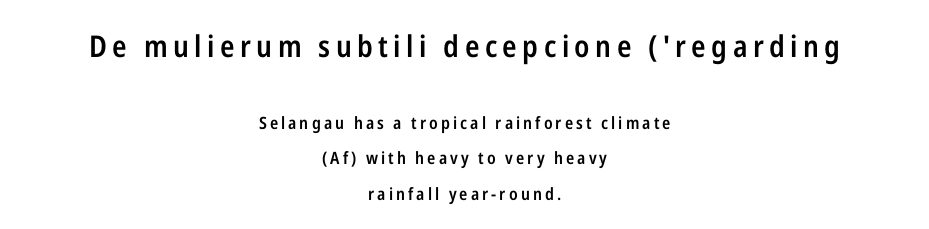
{"serif": "no", "italic": "no", "bold": "semi", "weight": "semibold", "width": "condensed", "stroke_contrast": "low", "x_height": "medium", "monospaced": "no", "underline": "no", "align": "center", "line_spacing": "loose", "line_spacing_ratio": 2.09, "larger_block": "first", "size_ratio": 1.76, "glyph_px": 30}
